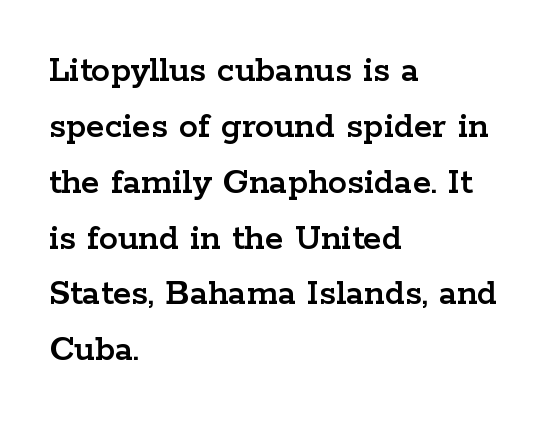
Q: Is the text italic (slanted)? A: No, it is upright.
Q: Is the typeface a serif or a sans-serif typeface? A: Serif.
Q: Is the text underlined? A: No.
Q: How is the paragraph aligned? A: Left-aligned.
Q: Is the spacing between letters normal or unusually wide? A: Normal.
Q: Is the spacing between lines tight, normal or loose? A: Normal.
Q: Width (condensed, normal, or wide)? A: Wide.
Q: Stroke contrast? A: Low.
Q: x-height? A: Medium.
Q: Monospaced? A: No.
